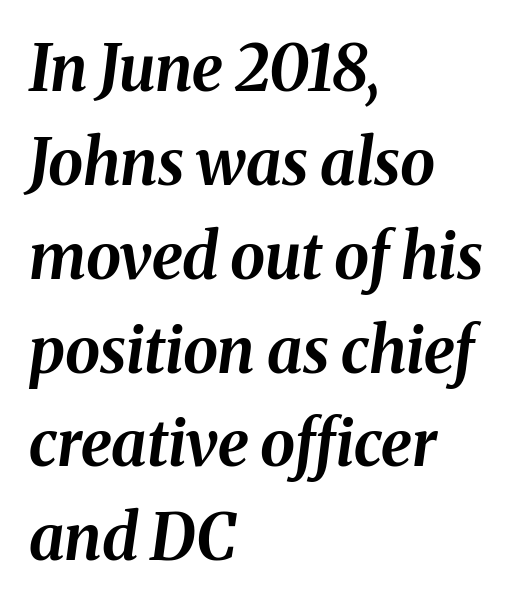
{"italic": "yes", "lean": "right", "slant_degrees": 8, "bold": "yes", "weight": "bold", "width": "normal", "stroke_contrast": "medium", "x_height": "medium", "monospaced": "no", "underline": "no", "align": "left", "line_spacing": "normal", "line_spacing_ratio": 1.49, "letter_spacing": "normal", "letter_spacing_em": 0.0, "glyph_px": 63}
